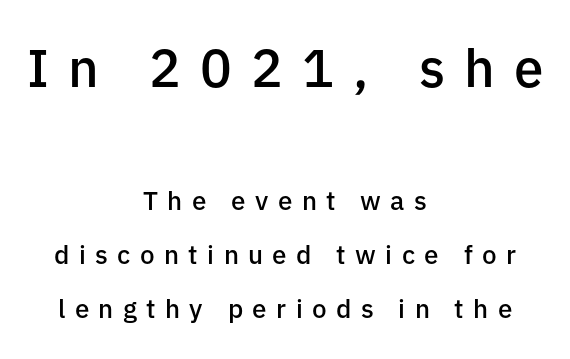
Q: Is the text bold? A: Semi-bold.
Q: Is the text italic (slanted)? A: No, it is upright.
Q: Is the typeface a serif or a sans-serif typeface? A: Sans-serif.
Q: Is the text underlined? A: No.
Q: How is the paragraph aligned? A: Centered.
Q: Is the spacing between letters normal or unusually wide? A: Unusually wide.
Q: Is the spacing between lines tight, normal or loose? A: Loose.
Q: Which block of text is set in a larger size, the first (top) or the second (bottom)? A: The first (top) one.
Q: Width (condensed, normal, or wide)? A: Normal.
Q: Stroke contrast? A: Low.
Q: x-height? A: Medium.
Q: Monospaced? A: No.
